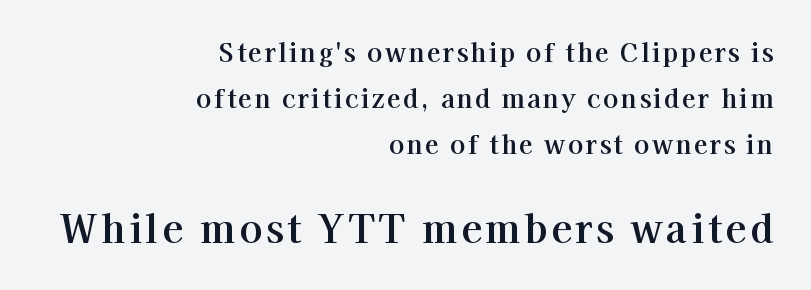
Which chunk is bigger? The second one — the bottom block dwarfs the top. This is serif lettering, the kind often seen in printed books. Posture: straight, roman, zero tilt. The strip under each line holds only bare page. This sample has the flowing, uneven cadence of proportional lettering. Visually the block forms a straight wall on the right and a jagged coastline on the left.
